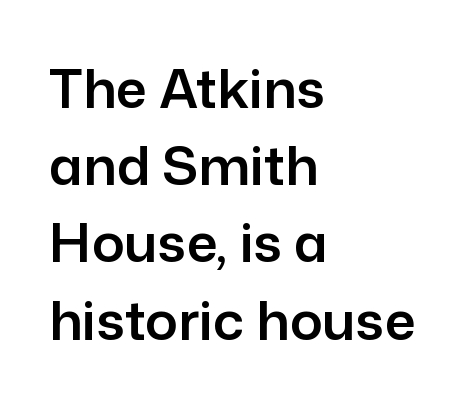
The image shows 54 px sans-serif type, upright; set left-aligned, normal line spacing (1.43x), normal letter spacing, not underlined; low stroke contrast and a medium x-height.
